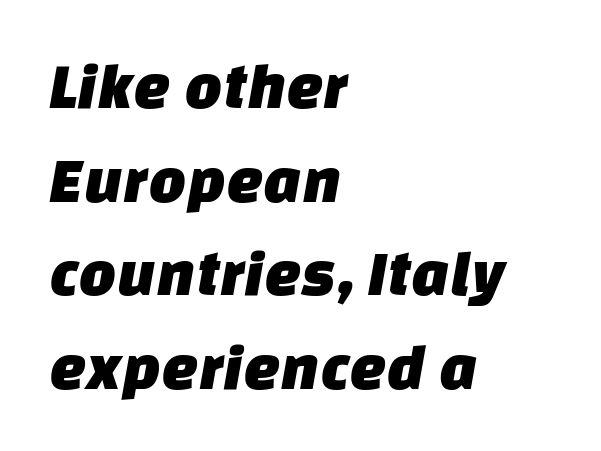
Q: Is the typeface a serif or a sans-serif typeface? A: Sans-serif.
Q: Is the text underlined? A: No.
Q: How is the paragraph aligned? A: Left-aligned.
Q: Is the spacing between letters normal or unusually wide? A: Normal.
Q: Is the spacing between lines tight, normal or loose? A: Normal.
Q: Width (condensed, normal, or wide)? A: Normal.
Q: Stroke contrast? A: Low.
Q: x-height? A: Large.
Q: Monospaced? A: No.
